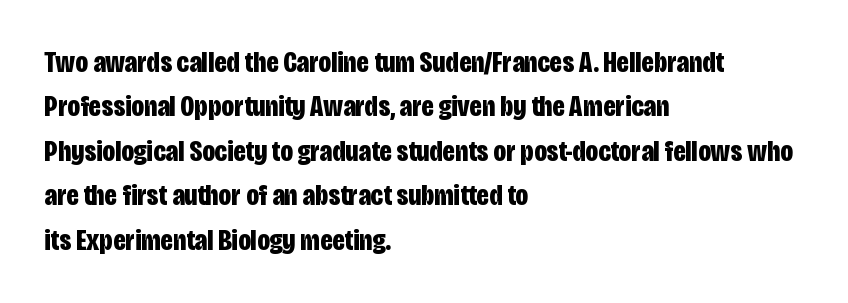
Observe the ordinary spacing: letters are neighbours, not strangers. Plenty of ink on the page — the face is bold. You can tell from the bare stems that sans-serif type was used. Compared with typical paragraphs, the rows here are spaced about the same.
